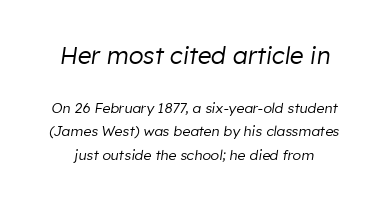
The image shows 24 px text type, italic (leaning right); set normal line spacing (1.66x), normal letter spacing, not underlined; the first (top) block is 1.71x larger.
